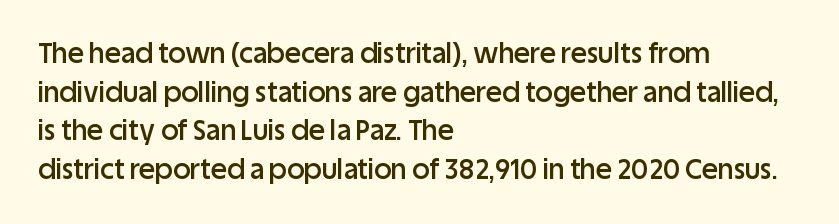
Q: Is the text bold? A: Semi-bold.
Q: Is the text italic (slanted)? A: No, it is upright.
Q: Is the text underlined? A: No.
Q: How is the paragraph aligned? A: Left-aligned.
Q: Is the spacing between letters normal or unusually wide? A: Normal.
Q: Is the spacing between lines tight, normal or loose? A: Normal.
